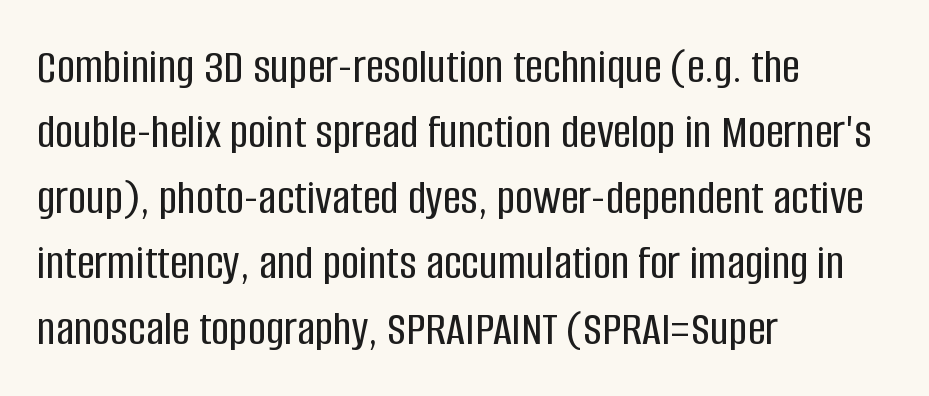
The image shows 50 px condensed sans-serif type, upright; set left-aligned, normal line spacing (1.31x), normal letter spacing, not underlined; low stroke contrast and a large x-height.
